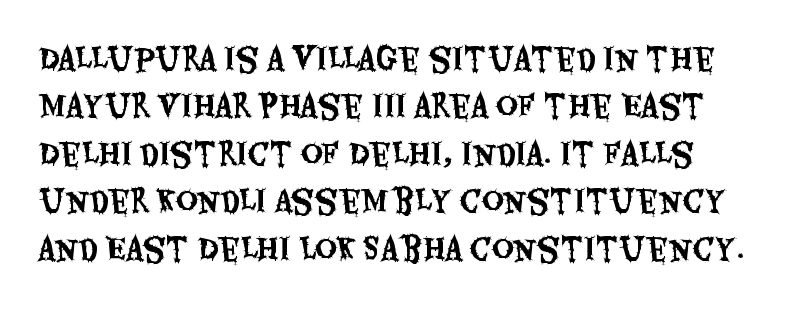
The image shows 30 px condensed sans-serif type, upright; set left-aligned, normal line spacing (1.58x), normal letter spacing, not underlined; medium stroke contrast and a large x-height.
